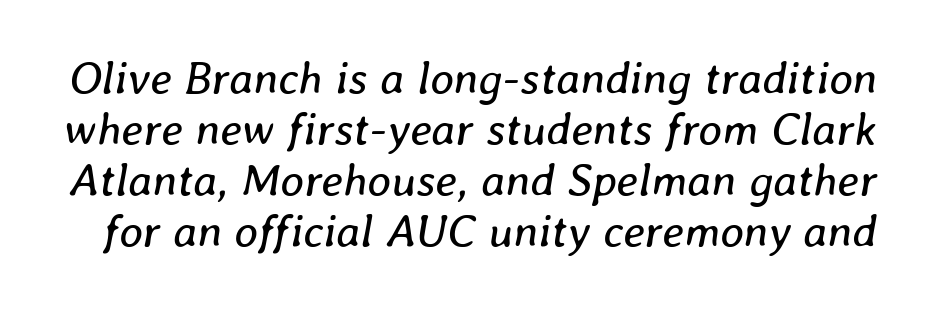
Yep, that's italic — everything's leaning. Words float on clear page, feet unadorned. Bold? No — there's no thickening of the strokes. Spacing verdict: proportional, widths tailored to each character.
